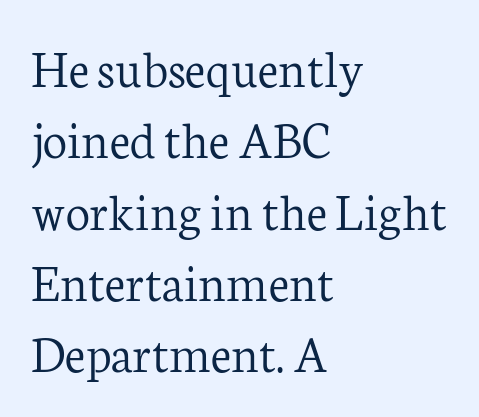
{"serif": "yes", "italic": "no", "bold": "no", "weight": "light", "width": "normal", "stroke_contrast": "low", "x_height": "medium", "monospaced": "no", "underline": "no", "align": "left", "line_spacing": "normal", "line_spacing_ratio": 1.32, "letter_spacing": "normal", "letter_spacing_em": 0.0, "glyph_px": 54}
